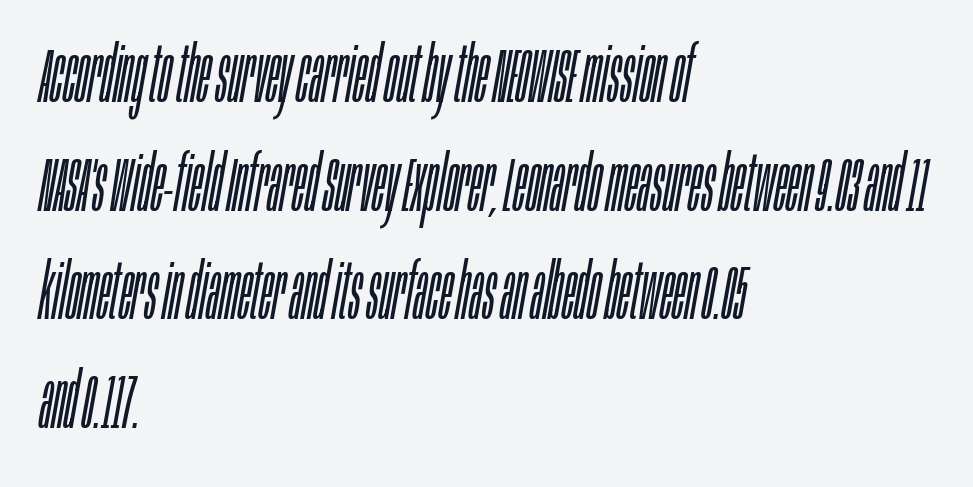
Q: Is the text bold? A: No.
Q: Is the text italic (slanted)? A: Yes, it leans right by about 10 degrees.
Q: Is the text underlined? A: No.
Q: How is the paragraph aligned? A: Left-aligned.
Q: Is the spacing between letters normal or unusually wide? A: Normal.
Q: Is the spacing between lines tight, normal or loose? A: Normal.
Q: Width (condensed, normal, or wide)? A: Condensed.
Q: Stroke contrast? A: Low.
Q: x-height? A: Large.
Q: Monospaced? A: No.
